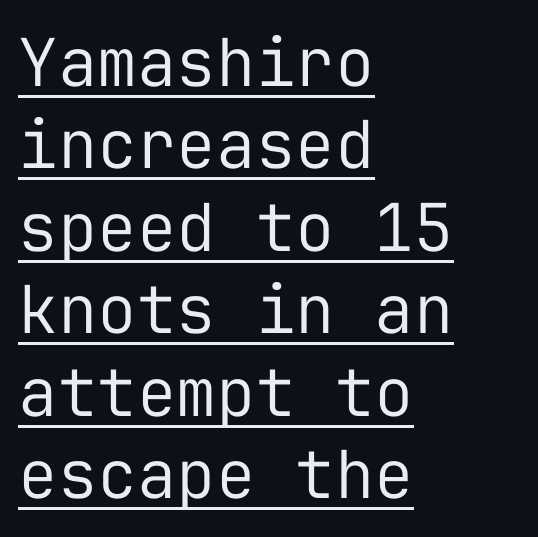
Caption: lettering with a line underneath. Leading: standard. Does extra space separate the letters? No, they use regular spacing. These lines were composed using upright roman letters.
